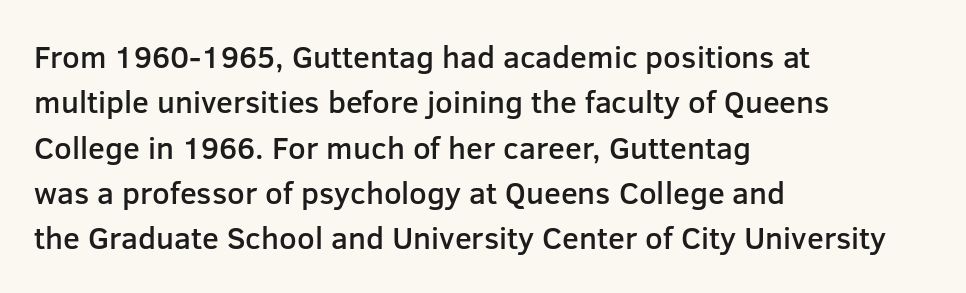
Q: Is the text bold? A: Semi-bold.
Q: Is the text italic (slanted)? A: No, it is upright.
Q: Is the typeface a serif or a sans-serif typeface? A: Sans-serif.
Q: Is the text underlined? A: No.
Q: How is the paragraph aligned? A: Left-aligned.
Q: Is the spacing between letters normal or unusually wide? A: Normal.
Q: Is the spacing between lines tight, normal or loose? A: Normal.
Q: Width (condensed, normal, or wide)? A: Normal.
Q: Stroke contrast? A: Low.
Q: x-height? A: Medium.
Q: Monospaced? A: No.
